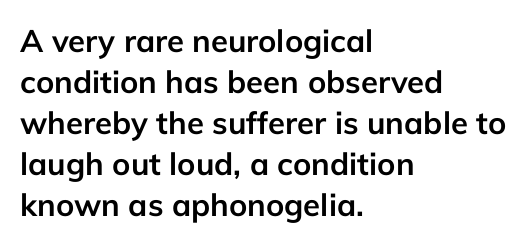
The image shows 31 px semibold sans-serif type, upright; set left-aligned, normal line spacing (1.32x), normal letter spacing, not underlined; low stroke contrast and a medium x-height.
